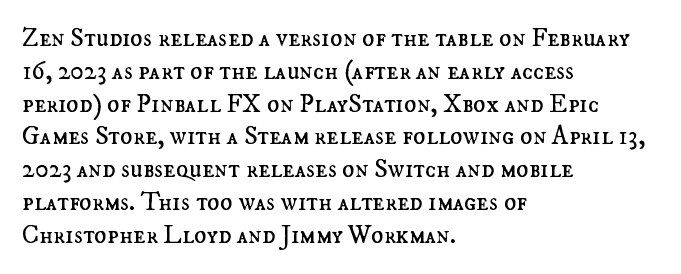
{"italic": "no", "bold": "no", "underline": "no", "align": "left", "line_spacing": "normal", "line_spacing_ratio": 1.26, "letter_spacing": "normal", "letter_spacing_em": 0.0, "glyph_px": 26}
